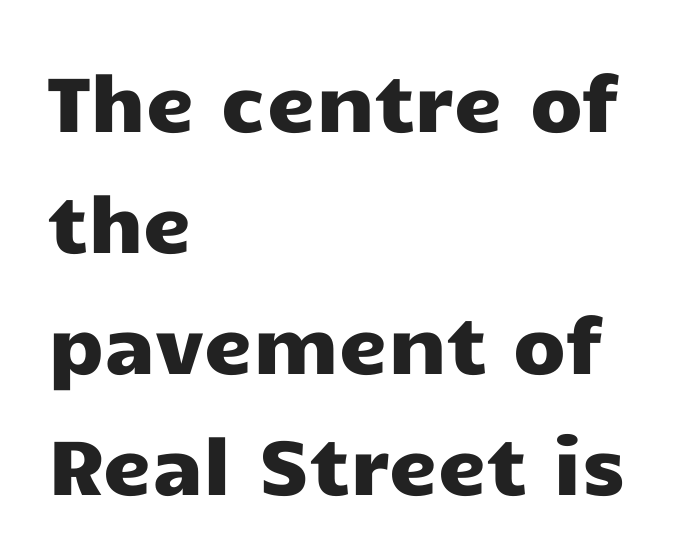
Q: Is the text italic (slanted)? A: No, it is upright.
Q: Is the typeface a serif or a sans-serif typeface? A: Sans-serif.
Q: Is the text underlined? A: No.
Q: How is the paragraph aligned? A: Left-aligned.
Q: Is the spacing between letters normal or unusually wide? A: Normal.
Q: Is the spacing between lines tight, normal or loose? A: Normal.
Q: Width (condensed, normal, or wide)? A: Wide.
Q: Stroke contrast? A: Low.
Q: x-height? A: Medium.
Q: Monospaced? A: No.
